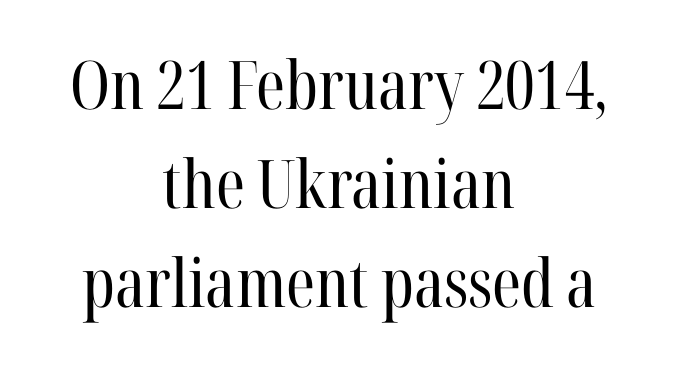
The image shows 67 px regular-weight, condensed serif type, upright; set centered, normal line spacing (1.48x), normal letter spacing, not underlined; high stroke contrast and a medium x-height.
